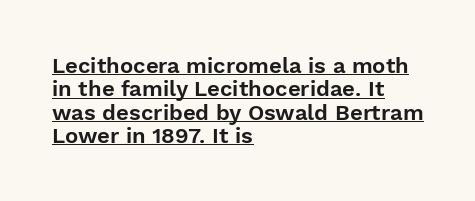
{"italic": "no", "underline": "yes", "align": "left", "line_spacing": "tight", "line_spacing_ratio": 1.06, "letter_spacing": "normal", "letter_spacing_em": 0.0, "glyph_px": 22}
